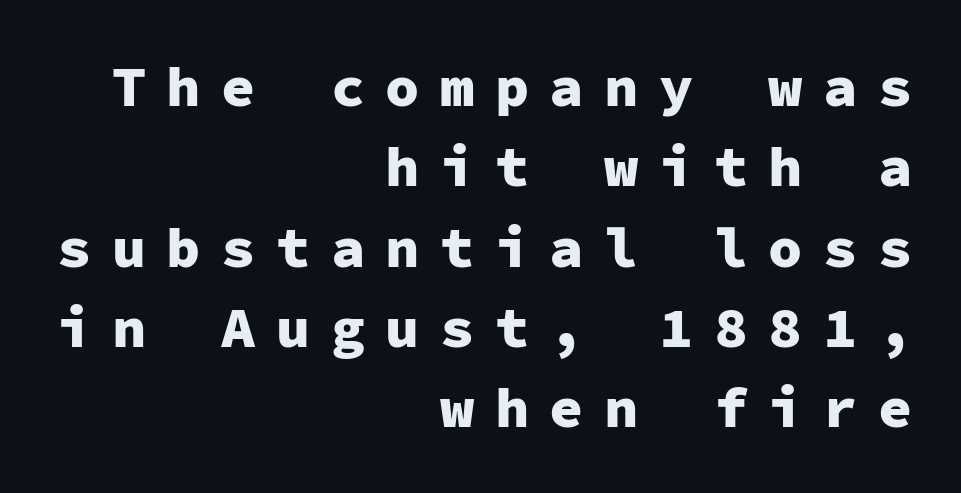
{"serif": "no", "italic": "no", "bold": "yes", "weight": "heavy", "width": "normal", "stroke_contrast": "low", "x_height": "medium", "monospaced": "yes", "underline": "no", "align": "right", "line_spacing": "normal", "line_spacing_ratio": 1.41, "letter_spacing": "wide", "letter_spacing_em": 0.36, "glyph_px": 57}
